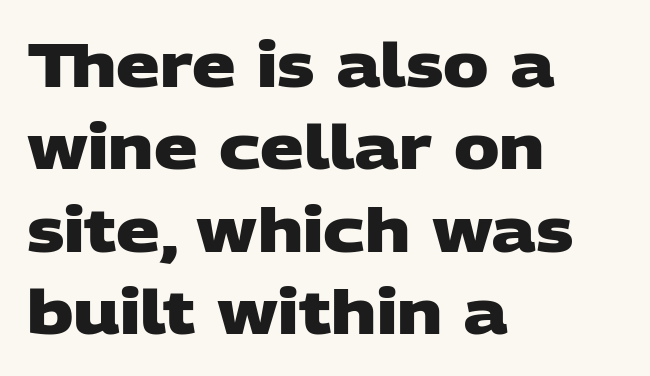
Short and long lines alike share a common starting point at left. The strokes are fattened all the way to bold. Proportional: the letters do not fall into vertical columns. A clean baseline with only descenders dipping below it. Successive baselines arrive at the customary interval. A typesetter would call this zero additional tracking.
